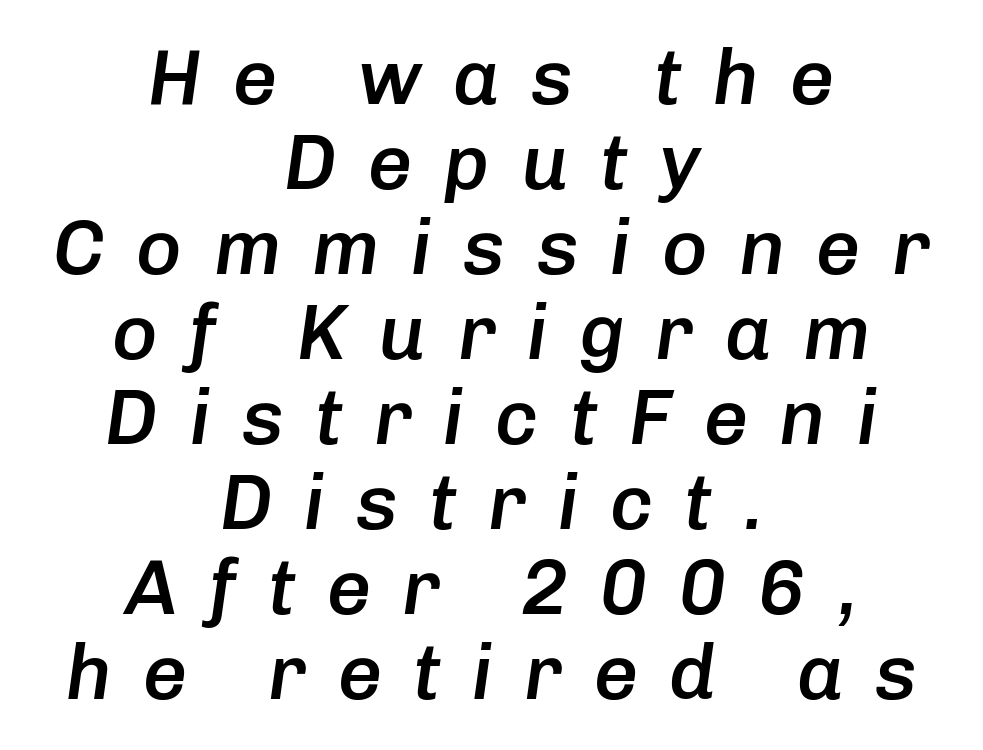
Characters follow at a spacing far wider than the type designer built in. Summary of weight: moderately heavy, a semibold. Proportional: the letters do not fall into vertical columns. Type without underlining. Which margin do the lines hug? Neither — every line sits in the middle. It's the slanting kind of type.
